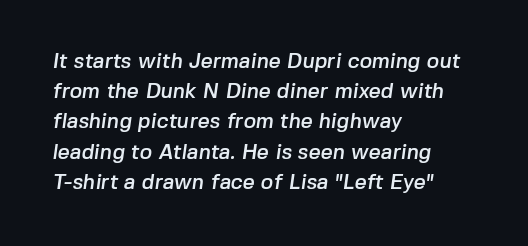
The image shows 21 px text type; set left-aligned, normal line spacing (1.44x), normal letter spacing, not underlined.
